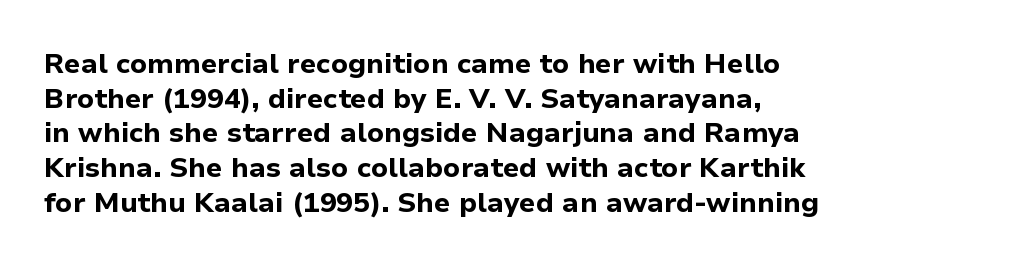
Q: Is the text bold? A: Yes.
Q: Is the text italic (slanted)? A: No, it is upright.
Q: Is the typeface a serif or a sans-serif typeface? A: Sans-serif.
Q: Is the text underlined? A: No.
Q: How is the paragraph aligned? A: Left-aligned.
Q: Is the spacing between letters normal or unusually wide? A: Normal.
Q: Width (condensed, normal, or wide)? A: Normal.
Q: Stroke contrast? A: Low.
Q: x-height? A: Medium.
Q: Monospaced? A: No.
